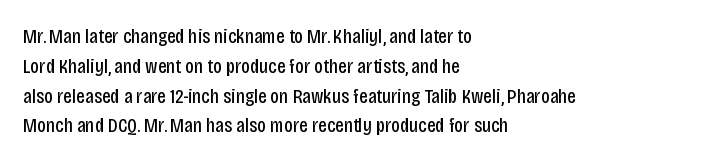
The image shows 21 px text type, upright; set left-aligned, normal line spacing (1.42x), normal letter spacing, not underlined.
